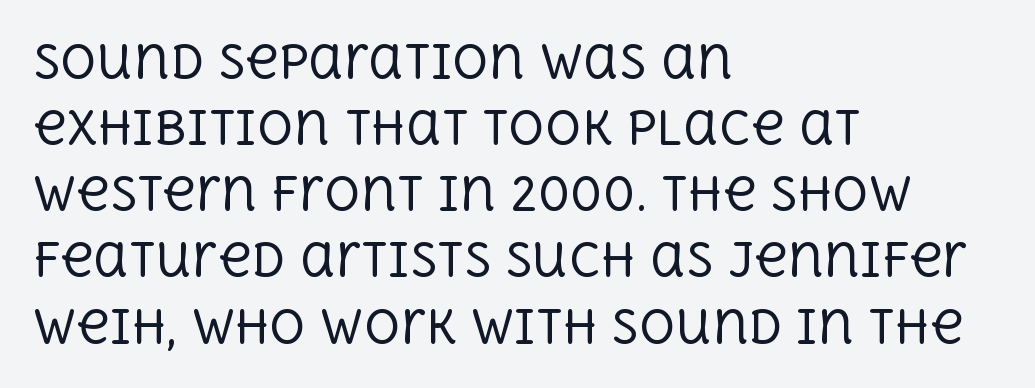
Q: Is the text bold? A: No.
Q: Is the text italic (slanted)? A: No, it is upright.
Q: Is the typeface a serif or a sans-serif typeface? A: Serif.
Q: Is the text underlined? A: No.
Q: How is the paragraph aligned? A: Left-aligned.
Q: Is the spacing between letters normal or unusually wide? A: Normal.
Q: Is the spacing between lines tight, normal or loose? A: Normal.
Q: Width (condensed, normal, or wide)? A: Normal.
Q: x-height? A: Large.
Q: Monospaced? A: No.
